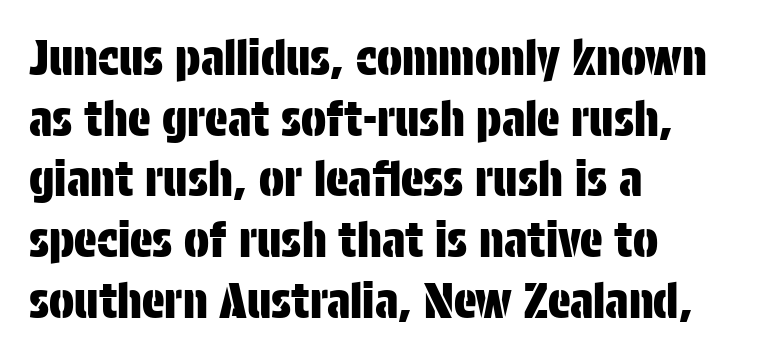
Q: Is the text italic (slanted)? A: No, it is upright.
Q: Is the typeface a serif or a sans-serif typeface? A: Sans-serif.
Q: Is the text underlined? A: No.
Q: How is the paragraph aligned? A: Left-aligned.
Q: Is the spacing between letters normal or unusually wide? A: Normal.
Q: Is the spacing between lines tight, normal or loose? A: Normal.
Q: Width (condensed, normal, or wide)? A: Condensed.
Q: Stroke contrast? A: Low.
Q: x-height? A: Large.
Q: Monospaced? A: No.
